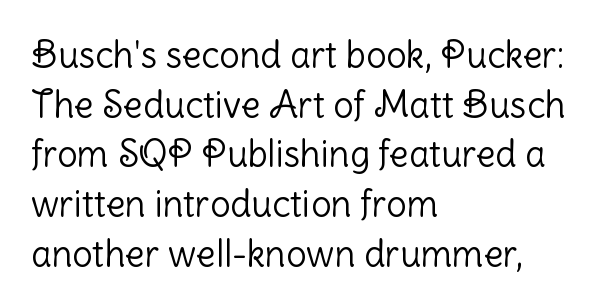
Q: Is the text bold? A: No.
Q: Is the text italic (slanted)? A: No, it is upright.
Q: Is the typeface a serif or a sans-serif typeface? A: Sans-serif.
Q: Is the text underlined? A: No.
Q: How is the paragraph aligned? A: Left-aligned.
Q: Is the spacing between letters normal or unusually wide? A: Normal.
Q: Is the spacing between lines tight, normal or loose? A: Normal.
Q: Width (condensed, normal, or wide)? A: Normal.
Q: Stroke contrast? A: Low.
Q: x-height? A: Medium.
Q: Monospaced? A: No.
